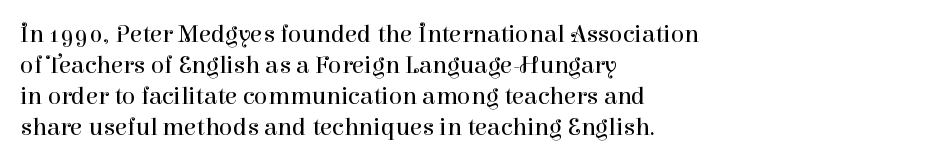
{"italic": "no", "bold": "no", "underline": "no", "align": "left", "line_spacing_ratio": 1.24, "letter_spacing": "normal", "letter_spacing_em": 0.0, "glyph_px": 25}
